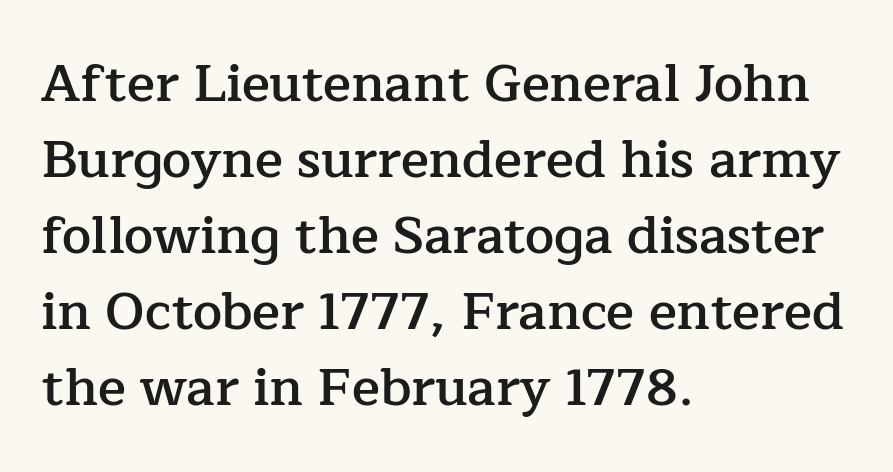
Every letter is mildly thick-stroked: semibold rather than bold. This sample has the flowing, uneven cadence of proportional lettering. The string is rendered with underlining switched off. This is serif lettering, the kind often seen in printed books. If you drew a ruler down the left edge, every line would touch it.
